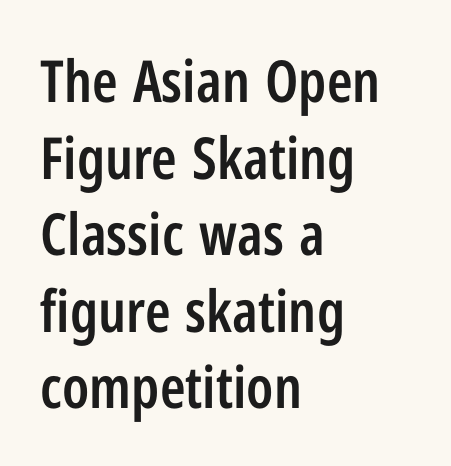
Q: Is the text bold? A: Semi-bold.
Q: Is the text italic (slanted)? A: No, it is upright.
Q: Is the typeface a serif or a sans-serif typeface? A: Sans-serif.
Q: Is the text underlined? A: No.
Q: How is the paragraph aligned? A: Left-aligned.
Q: Is the spacing between letters normal or unusually wide? A: Normal.
Q: Is the spacing between lines tight, normal or loose? A: Normal.
Q: Width (condensed, normal, or wide)? A: Condensed.
Q: Stroke contrast? A: Low.
Q: x-height? A: Medium.
Q: Monospaced? A: No.
